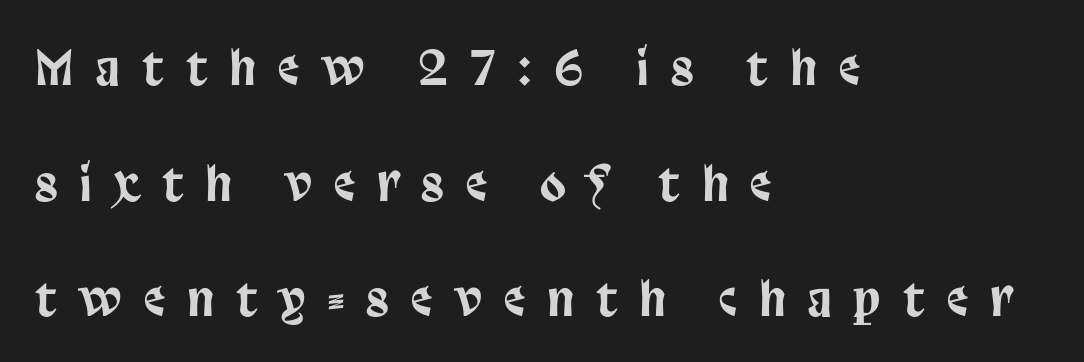
{"serif": "no", "italic": "no", "width": "condensed", "stroke_contrast": "low", "x_height": "large", "monospaced": "no", "underline": "no", "align": "left", "line_spacing": "loose", "line_spacing_ratio": 2.46, "letter_spacing": "wide", "letter_spacing_em": 0.48, "glyph_px": 47}
